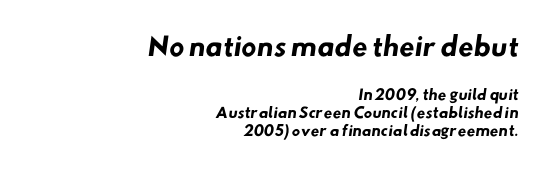
Q: Is the text bold? A: Yes.
Q: Is the text underlined? A: No.
Q: How is the paragraph aligned? A: Right-aligned.
Q: Is the spacing between letters normal or unusually wide? A: Normal.
Q: Is the spacing between lines tight, normal or loose? A: Normal.
Q: Which block of text is set in a larger size, the first (top) or the second (bottom)? A: The first (top) one.
